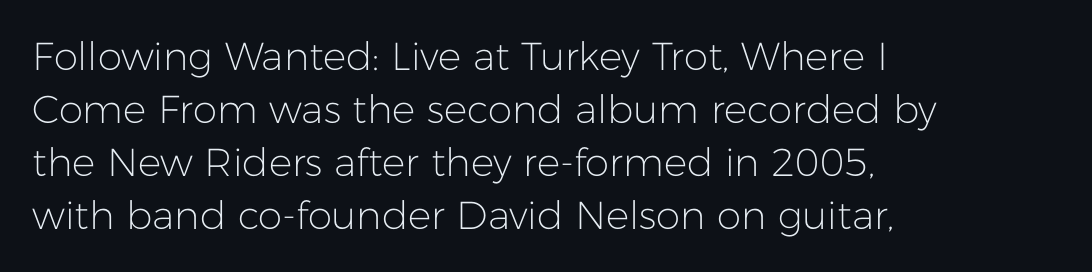
{"serif": "no", "italic": "no", "bold": "no", "weight": "light", "width": "normal", "stroke_contrast": "low", "x_height": "medium", "monospaced": "no", "underline": "no", "align": "left", "line_spacing": "normal", "line_spacing_ratio": 1.36, "letter_spacing": "normal", "letter_spacing_em": 0.0, "glyph_px": 39}
